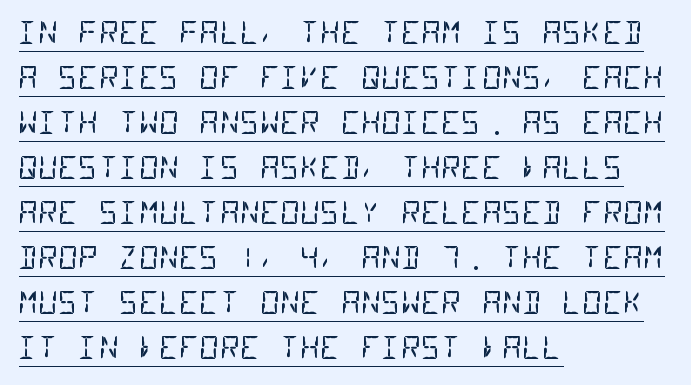
One-word summary of the alignment: left. The face used here is a sans, in the tradition of grotesques and geometrics. Think standard paragraph weight, or any step lighter than that. Baseline-to-baseline distance is the conventional proportion of letter height.
